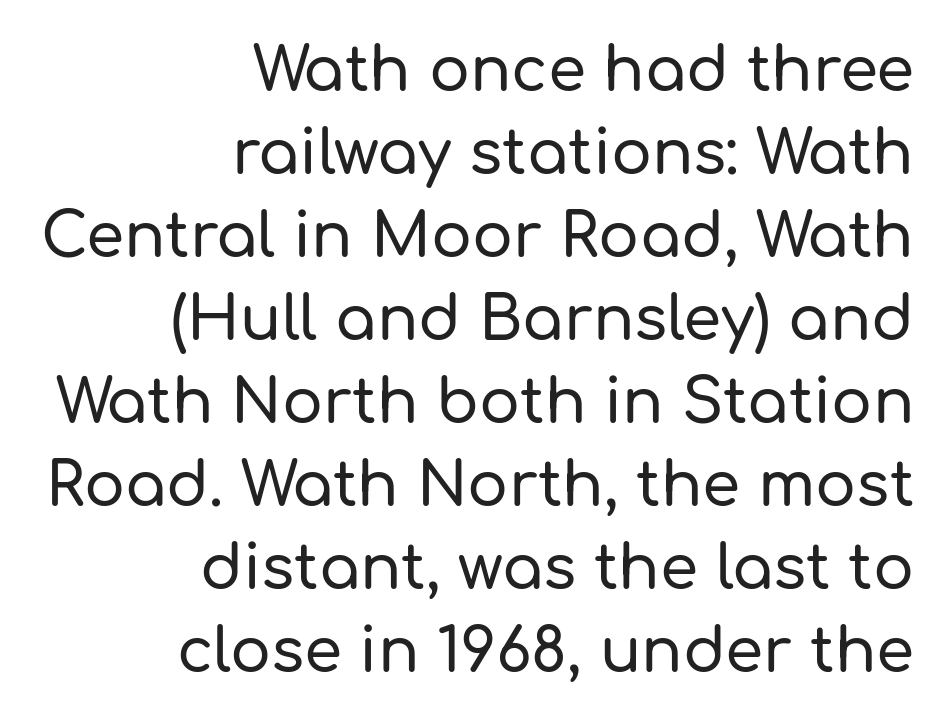
These lines sit exactly where default settings would place them. The face used here is proportionally spaced, like ordinary book or web type. These lines were composed using upright roman letters. Each letter's strokes conclude bluntly, with no projecting serifs.
